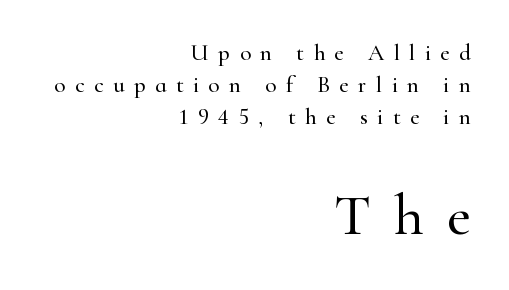
{"serif": "yes", "italic": "no", "width": "normal", "stroke_contrast": "high", "x_height": "small", "monospaced": "no", "underline": "no", "align": "right", "line_spacing": "normal", "line_spacing_ratio": 1.39, "letter_spacing": "wide", "letter_spacing_em": 0.41, "larger_block": "second", "size_ratio": 2.52, "glyph_px": 58}
